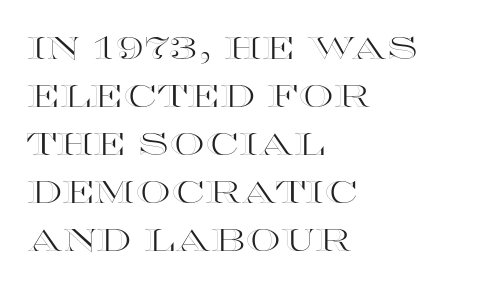
The image shows 31 px wide type, upright; set left-aligned, normal line spacing (1.55x), normal letter spacing, not underlined; a large x-height.
